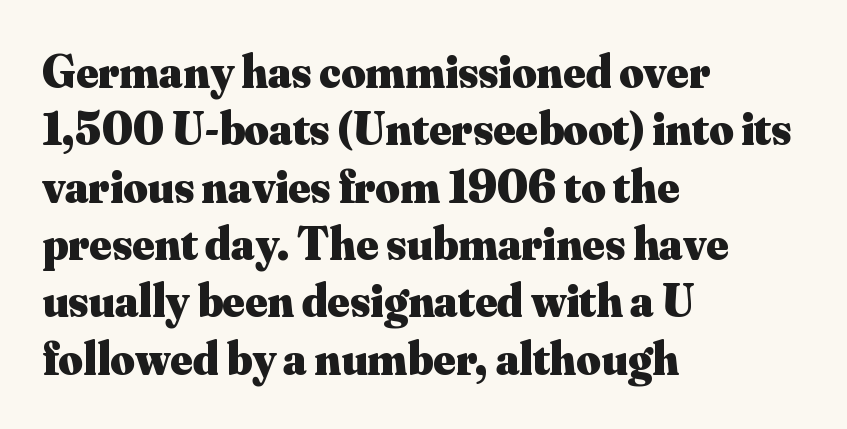
Q: Is the text bold? A: Yes.
Q: Is the text italic (slanted)? A: No, it is upright.
Q: Is the typeface a serif or a sans-serif typeface? A: Serif.
Q: Is the text underlined? A: No.
Q: How is the paragraph aligned? A: Left-aligned.
Q: Is the spacing between letters normal or unusually wide? A: Normal.
Q: Width (condensed, normal, or wide)? A: Normal.
Q: Stroke contrast? A: Medium.
Q: x-height? A: Small.
Q: Monospaced? A: No.
